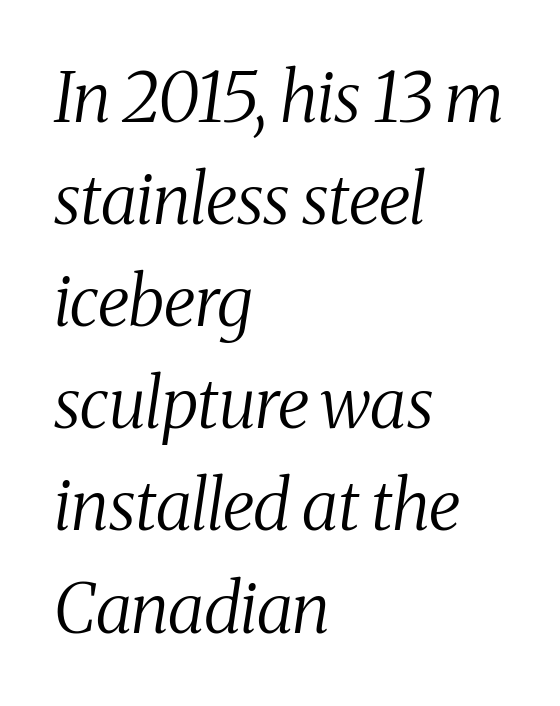
Q: Is the text bold? A: No.
Q: Is the text italic (slanted)? A: Yes, it leans right by about 8 degrees.
Q: Is the typeface a serif or a sans-serif typeface? A: Serif.
Q: Is the text underlined? A: No.
Q: How is the paragraph aligned? A: Left-aligned.
Q: Is the spacing between letters normal or unusually wide? A: Normal.
Q: Is the spacing between lines tight, normal or loose? A: Normal.
Q: Width (condensed, normal, or wide)? A: Condensed.
Q: Stroke contrast? A: Medium.
Q: x-height? A: Medium.
Q: Monospaced? A: No.
